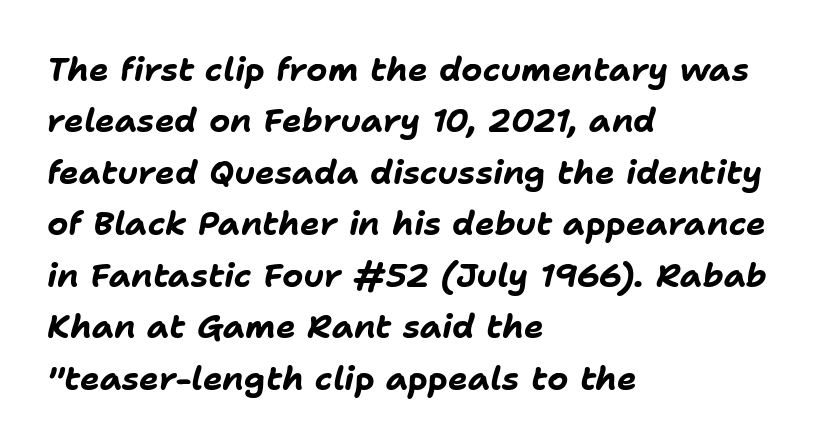
Beneath every word, the page is bare. Honestly, the row spacing looks completely unremarkable. Glyph-to-glyph distance matches everyday printed text. The rendering applies a slant to the glyphs. Note the varied advance widths — an 'i' is clearly narrower than an 'm'.
